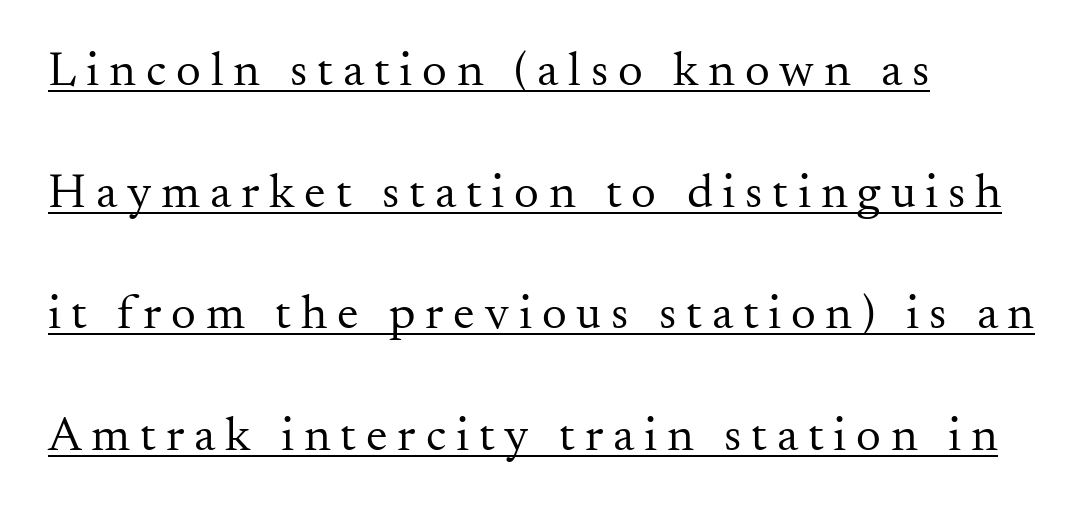
No italicization has been applied; the sample stays upright. Old-style or modern, the face here clearly has serifs. The passage shown is typed in a proportional face where columns would drift. What stands out about the letter spacing? Its width — letters are far apart. Underline: present. The font sits on the lighter half of the weight spectrum, regular included.
